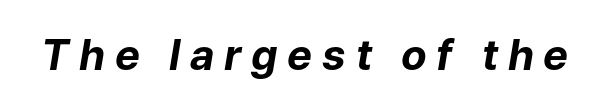
{"italic": "yes", "lean": "right", "slant_degrees": 9, "bold": "yes", "weight": "bold", "width": "normal", "stroke_contrast": "low", "x_height": "medium", "monospaced": "no", "underline": "no", "letter_spacing": "wide", "letter_spacing_em": 0.23, "glyph_px": 42}
